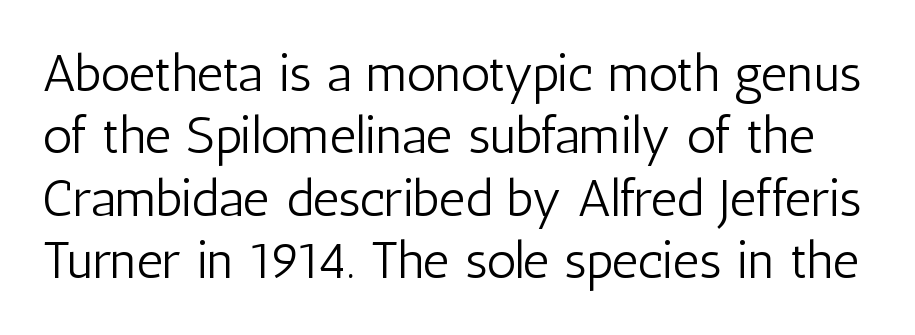
The font sits on the lighter half of the weight spectrum, regular included. Here the designer chose a conventional face with non-uniform glyph widths. Does the lettering tilt? It doesn't — this is upright. A sans-serif font was chosen for this passage. The glyphs are unaccompanied by any horizontal stroke below them. This sample uses plain, unmodified letter spacing.
